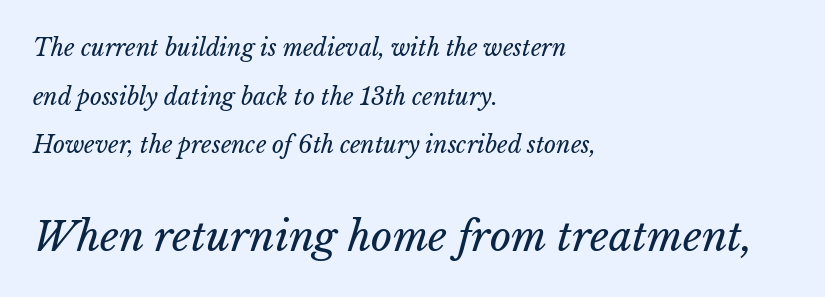
Q: Is the text bold? A: No.
Q: Is the text underlined? A: No.
Q: How is the paragraph aligned? A: Left-aligned.
Q: Is the spacing between letters normal or unusually wide? A: Normal.
Q: Is the spacing between lines tight, normal or loose? A: Loose.
Q: Which block of text is set in a larger size, the first (top) or the second (bottom)? A: The second (bottom) one.
Q: Width (condensed, normal, or wide)? A: Normal.
Q: Stroke contrast? A: Low.
Q: x-height? A: Medium.
Q: Monospaced? A: No.
